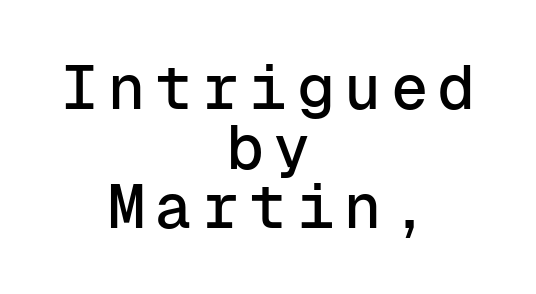
The passage shown is not underscored anywhere. What's the leading like? Squeezed, with rows nearly overlapping. This is sans-serif lettering, the kind often seen on screens and signage. The typesetter chose a symmetrical, centered arrangement here.
